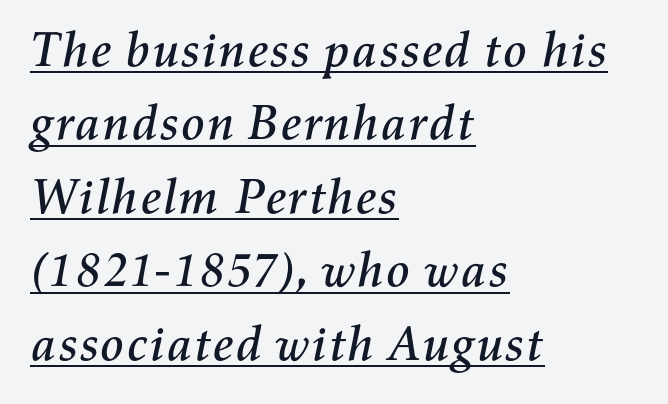
Q: Is the text italic (slanted)? A: Yes, it leans right by about 11 degrees.
Q: Is the text underlined? A: Yes.
Q: How is the paragraph aligned? A: Left-aligned.
Q: Is the spacing between letters normal or unusually wide? A: Normal.
Q: Is the spacing between lines tight, normal or loose? A: Normal.
Q: Width (condensed, normal, or wide)? A: Normal.
Q: Stroke contrast? A: Medium.
Q: x-height? A: Medium.
Q: Monospaced? A: No.
